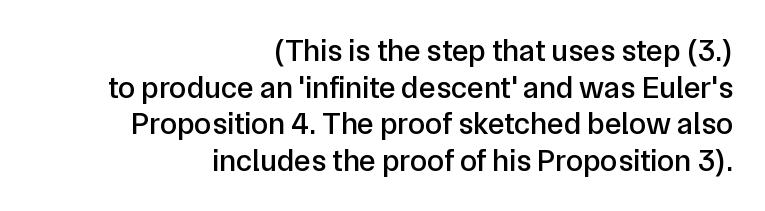
Has an underline been added? It has not. Classification — sans serif. The letters advance in unequal steps, a hallmark of proportional type. The tracking reads as untouched default to a designer's eye.
